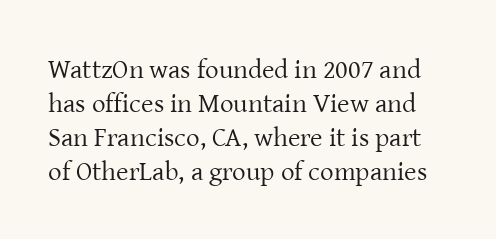
The foot of each line stays bare and open. Stems and bowls with no extra thickness — not bold. The space between consecutive lines is moderate. Posture: straight, roman, zero tilt.
